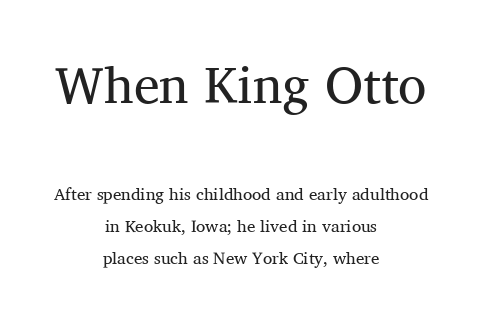
{"serif": "yes", "italic": "no", "bold": "no", "weight": "regular", "width": "normal", "stroke_contrast": "medium", "x_height": "medium", "monospaced": "no", "underline": "no", "align": "center", "line_spacing_ratio": 1.88, "letter_spacing": "normal", "letter_spacing_em": 0.0, "larger_block": "first", "size_ratio": 3.06, "glyph_px": 52}
